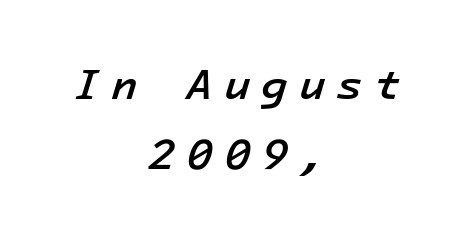
The image shows 44 px semibold type, italic (leaning right), monospaced; set centered, normal line spacing (1.59x), unusually wide letter spacing (+0.24 em), not underlined; low stroke contrast and a medium x-height.
